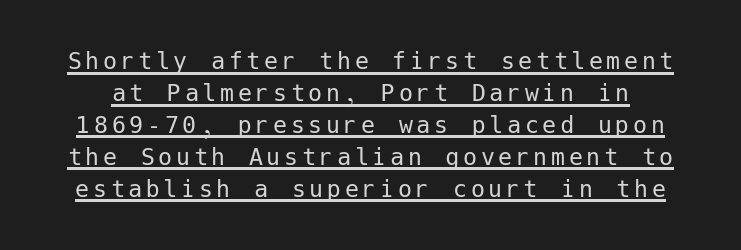
The image shows 28 px regular-weight sans-serif type, upright; set tight line spacing (1.14x), underlined; low stroke contrast and a medium x-height.
